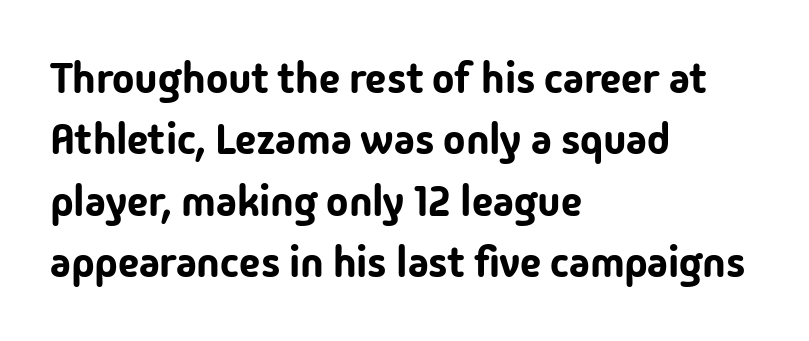
Q: Is the text italic (slanted)? A: No, it is upright.
Q: Is the typeface a serif or a sans-serif typeface? A: Sans-serif.
Q: Is the text underlined? A: No.
Q: How is the paragraph aligned? A: Left-aligned.
Q: Is the spacing between letters normal or unusually wide? A: Normal.
Q: Is the spacing between lines tight, normal or loose? A: Normal.
Q: Width (condensed, normal, or wide)? A: Normal.
Q: Stroke contrast? A: Low.
Q: x-height? A: Medium.
Q: Monospaced? A: No.
